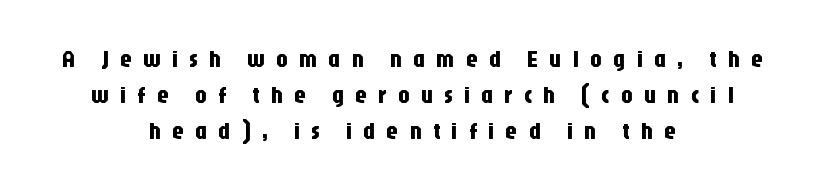
Leading matches the norm, producing a regular column. Lines of text with bare space underneath. Visually the block forms a symmetrical silhouette, jagged on both flanks. Glyph-to-glyph distance is far greater than everyday printed text.
